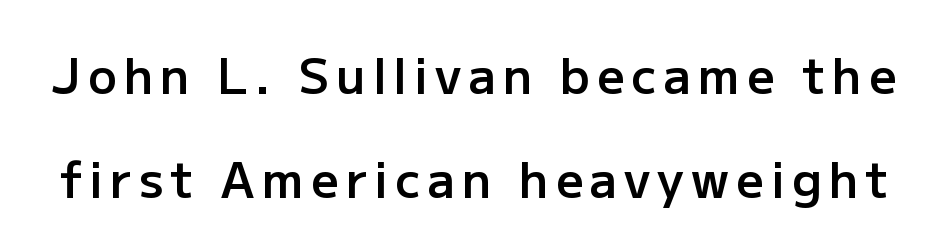
The image shows 48 px semibold sans-serif type, upright; set loose line spacing (2.16x), not underlined; low stroke contrast and a medium x-height.
